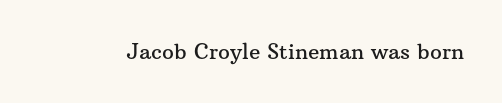
Every character sits straight up, as roman type does. The string is rendered with underlining switched off. Students, note that the glyphs here touch the page at normal intervals.
